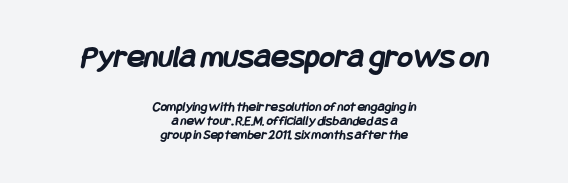
The image shows 33 px semibold, condensed sans-serif type; set centered, tight line spacing (1.0x), normal letter spacing, not underlined; the first (top) block is 2.36x larger; low stroke contrast and a large x-height.
